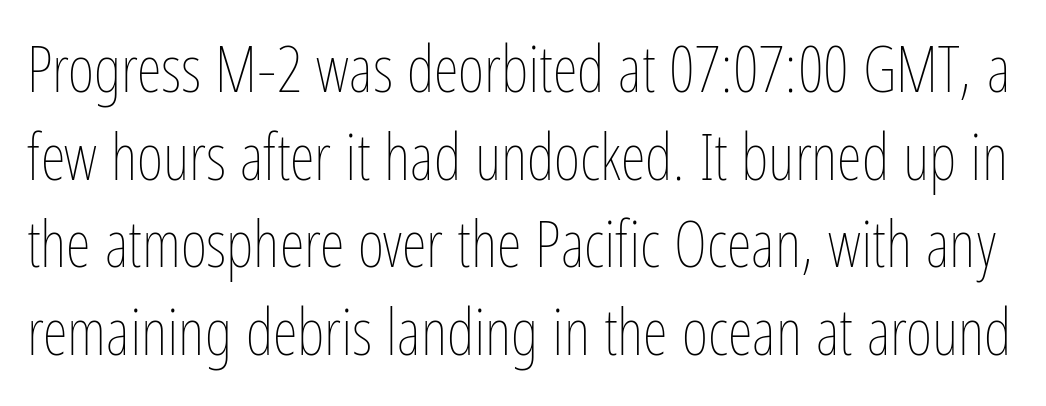
{"italic": "no", "bold": "no", "weight": "thin", "width": "condensed", "stroke_contrast": "low", "x_height": "medium", "monospaced": "no", "underline": "no", "line_spacing": "normal", "line_spacing_ratio": 1.37, "letter_spacing": "normal", "letter_spacing_em": 0.0, "glyph_px": 64}
